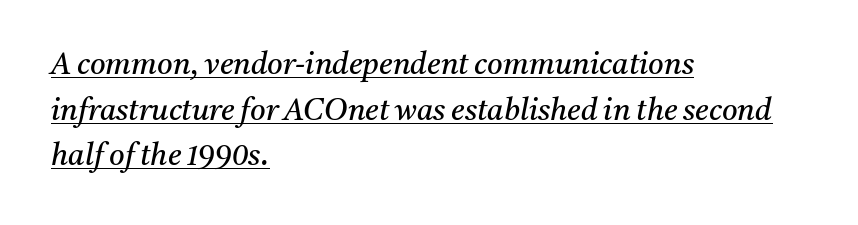
{"serif": "yes", "italic": "yes", "lean": "right", "slant_degrees": 11, "bold": "no", "weight": "regular", "width": "normal", "stroke_contrast": "medium", "x_height": "medium", "monospaced": "no", "underline": "yes", "align": "left", "line_spacing": "normal", "line_spacing_ratio": 1.52, "letter_spacing": "normal", "letter_spacing_em": 0.0, "glyph_px": 30}
